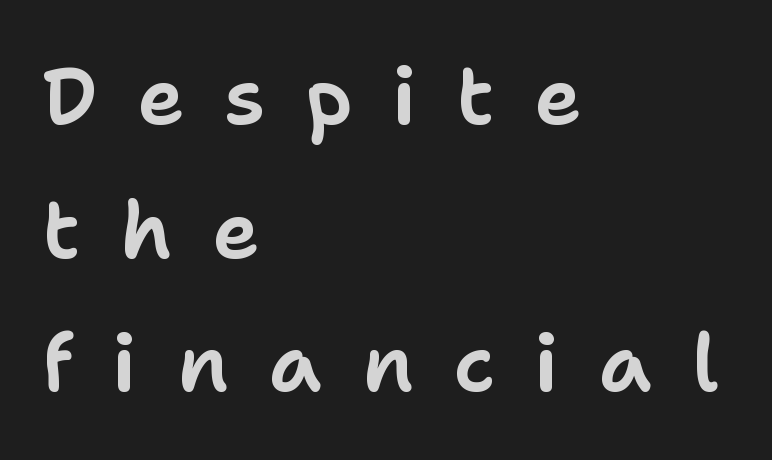
Q: Is the text italic (slanted)? A: No, it is upright.
Q: Is the typeface a serif or a sans-serif typeface? A: Sans-serif.
Q: Is the text underlined? A: No.
Q: How is the paragraph aligned? A: Left-aligned.
Q: Is the spacing between letters normal or unusually wide? A: Unusually wide.
Q: Is the spacing between lines tight, normal or loose? A: Normal.
Q: Width (condensed, normal, or wide)? A: Normal.
Q: Stroke contrast? A: Low.
Q: x-height? A: Medium.
Q: Monospaced? A: No.
